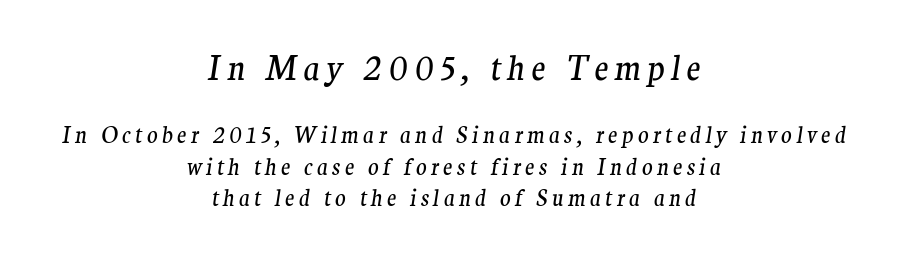
The glyphs look as if they've been sheared to an angle. Spacing verdict: proportional, widths tailored to each character. These lines are composed in type with serifs. Is this a heavy cut? Hardly; it is regular or lighter. These lines sit exactly where default settings would place them.
